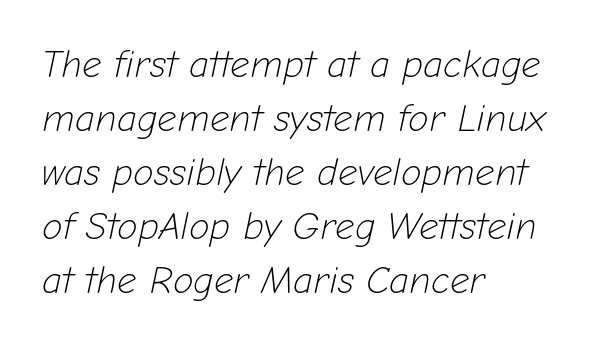
This is not heavy type; no bold has been used. No extra tracking has been applied to these lines. Check the space under the baseline: it is left empty. Whoever set this chose a conventional vertical rhythm. Left-aligned paragraph, ragged on the right.
